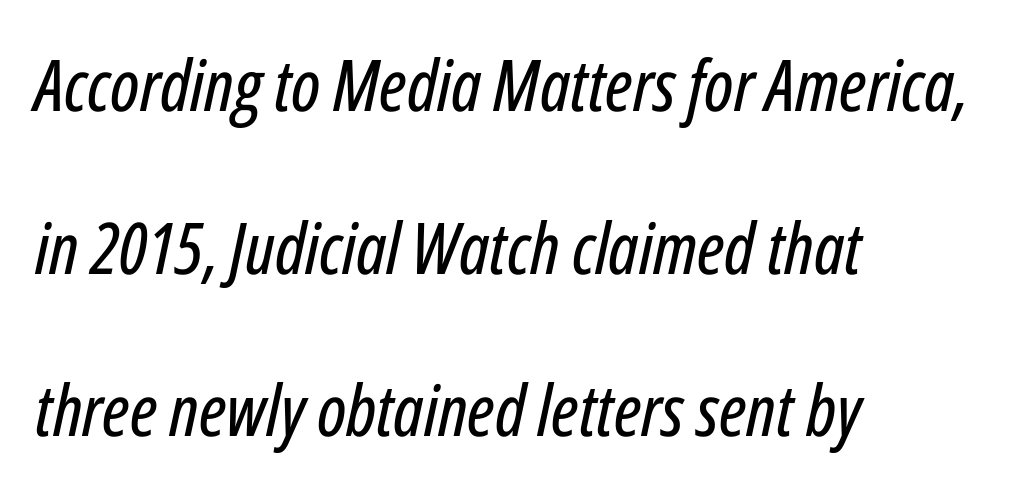
The image shows 71 px condensed type, italic (leaning right); set left-aligned, loose line spacing (2.29x), normal letter spacing, not underlined; low stroke contrast and a medium x-height.
